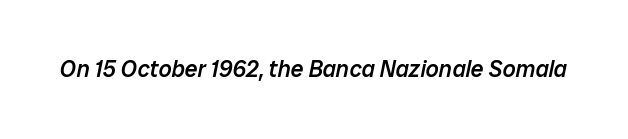
Caption: semibold face, moderately heavy strokes. Clear beneath every line of the passage. This sample uses plain, unmodified letter spacing. Does the lettering tilt? It does — this is italic.
